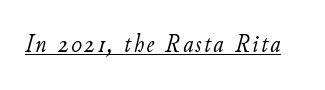
Q: Is the text bold? A: No.
Q: Is the text italic (slanted)? A: Yes, it leans right by about 11 degrees.
Q: Is the text underlined? A: Yes.
